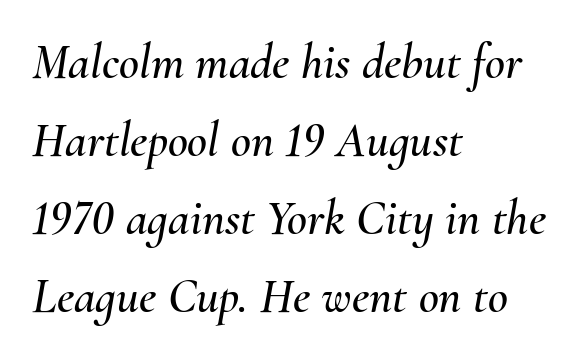
Italic? Definitely — the glyphs are oblique. Nobody touched the tracking dial on this one. The face used here is proportionally spaced, like ordinary book or web type. The block of text has a typical density, with ordinary space between rows. Quick note: underline off.
